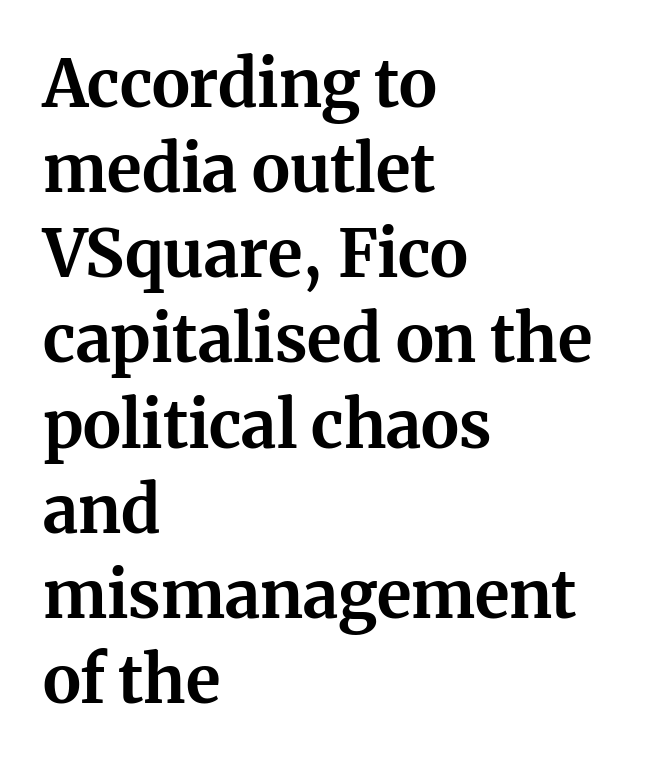
{"serif": "yes", "italic": "no", "bold": "yes", "weight": "bold", "width": "normal", "stroke_contrast": "medium", "x_height": "medium", "monospaced": "no", "underline": "no", "align": "left", "line_spacing": "normal", "line_spacing_ratio": 1.31, "letter_spacing": "normal", "letter_spacing_em": 0.0, "glyph_px": 65}
